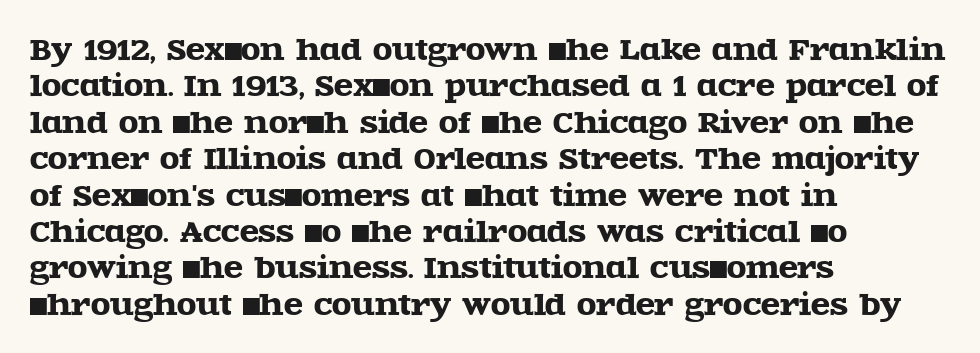
The image shows 28 px wide serif type, upright; set left-aligned, normal line spacing (1.3x), normal letter spacing, not underlined; a large x-height.
